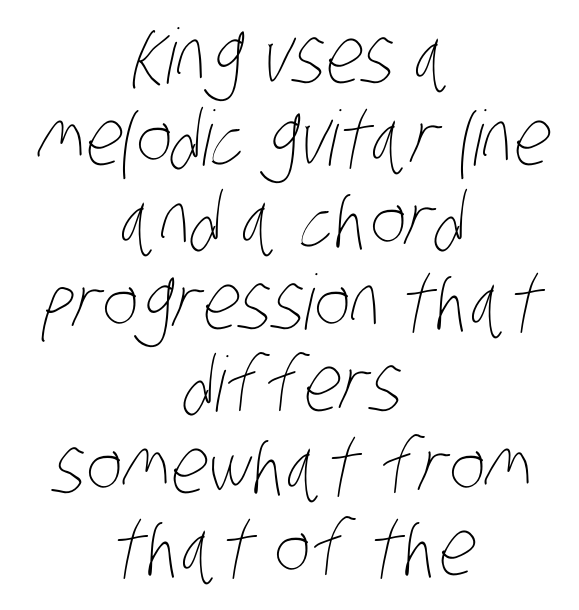
Q: Is the text bold? A: No.
Q: Is the text underlined? A: No.
Q: How is the paragraph aligned? A: Centered.
Q: Is the spacing between letters normal or unusually wide? A: Normal.
Q: Is the spacing between lines tight, normal or loose? A: Tight.
Q: Width (condensed, normal, or wide)? A: Condensed.
Q: Stroke contrast? A: Low.
Q: x-height? A: Large.
Q: Monospaced? A: No.
